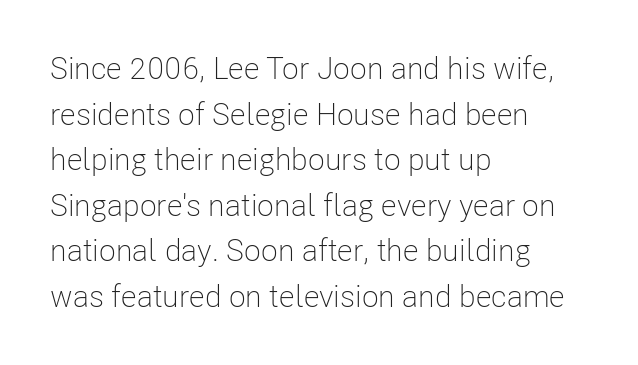
A typesetter would call this leading conventional body-copy spacing. Each letter's strokes conclude bluntly, with no projecting serifs. Unmarked baselines from the first word to the last. Character widths vary here, with narrow letters taking less room than wide ones. Weight class: somewhere from thin through regular.
